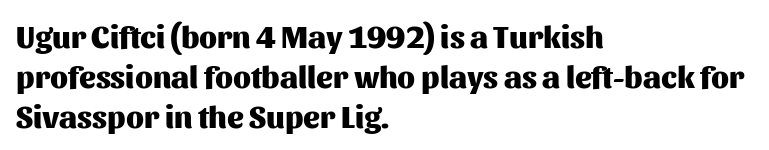
{"serif": "no", "italic": "no", "bold": "yes", "weight": "heavy", "width": "normal", "stroke_contrast": "medium", "x_height": "medium", "monospaced": "no", "underline": "no", "align": "left", "line_spacing": "normal", "line_spacing_ratio": 1.29, "letter_spacing": "normal", "letter_spacing_em": 0.0, "glyph_px": 31}
